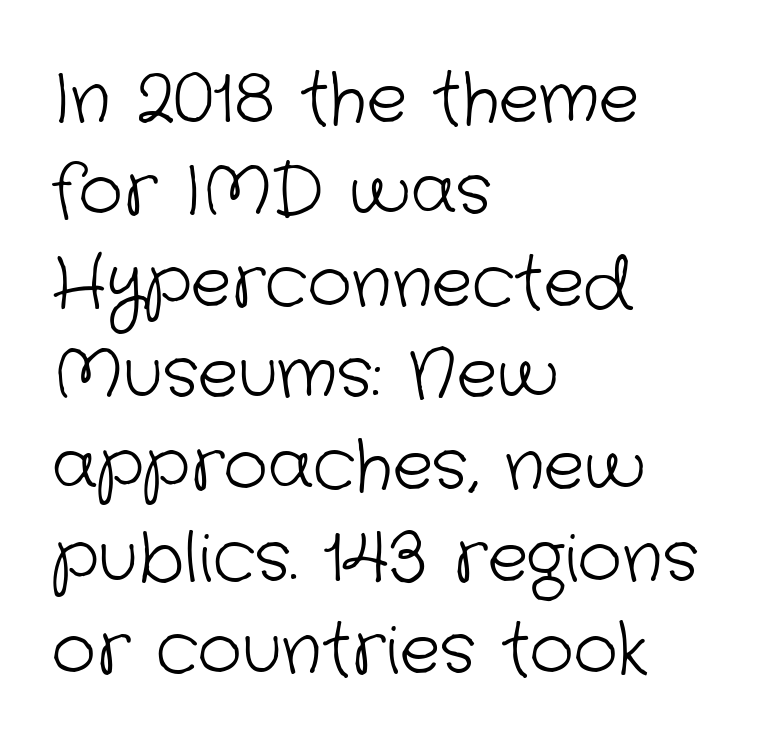
Q: Is the text bold? A: No.
Q: Is the typeface a serif or a sans-serif typeface? A: Sans-serif.
Q: Is the text underlined? A: No.
Q: How is the paragraph aligned? A: Left-aligned.
Q: Is the spacing between letters normal or unusually wide? A: Normal.
Q: Is the spacing between lines tight, normal or loose? A: Normal.
Q: Width (condensed, normal, or wide)? A: Normal.
Q: Stroke contrast? A: Low.
Q: x-height? A: Medium.
Q: Monospaced? A: No.
